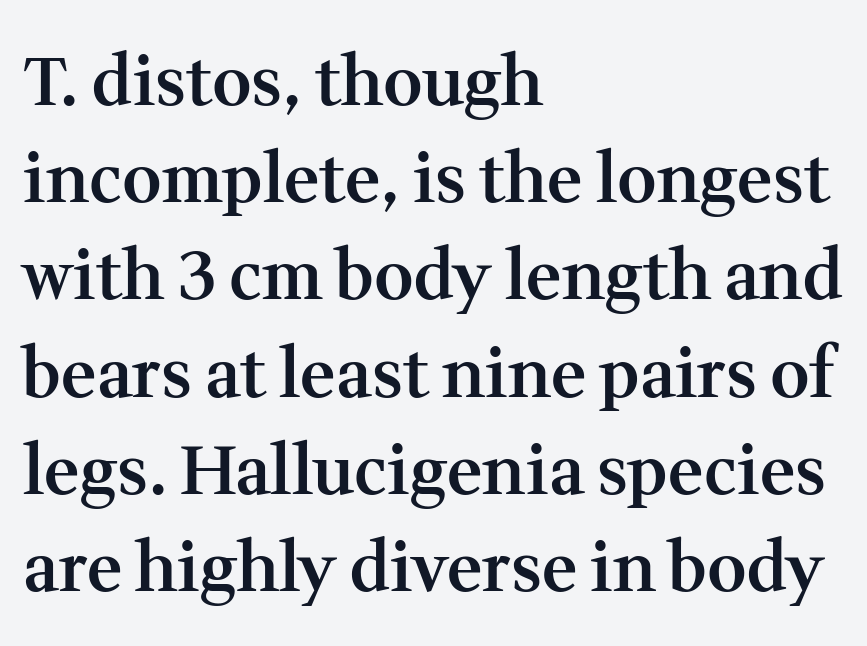
Descenders are the only things crossing below the line. Rows of type keep a routine distance in the vertical direction. Notice how the passage keeps a crisp vertical edge on the left only. Posture: vertical. These lines are rendered in a variable-pitch font.
